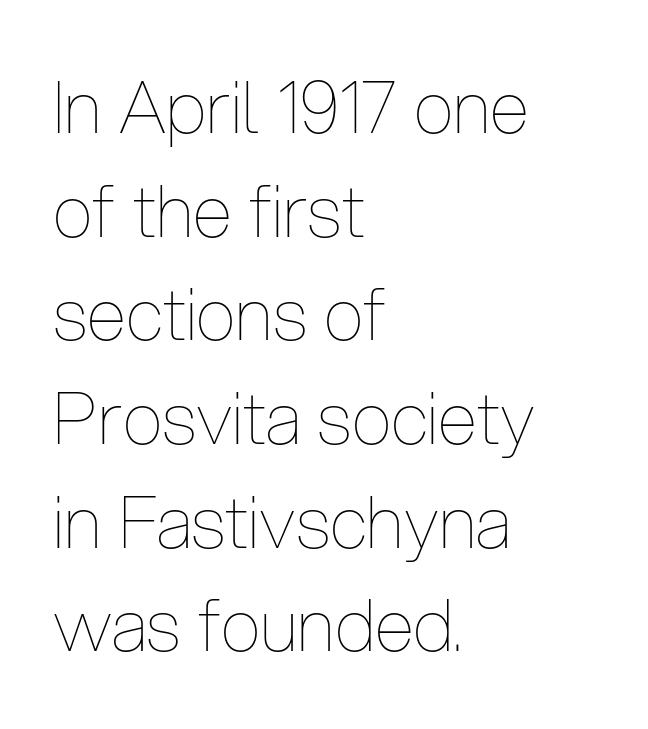
What's the leading like? Ordinary, nothing unusual. Heaviness? Minimal to ordinary, like unemphasized prose. These lines are set flush left with a ragged right edge. Inter-character spacing is left at the font's built-in metrics.
